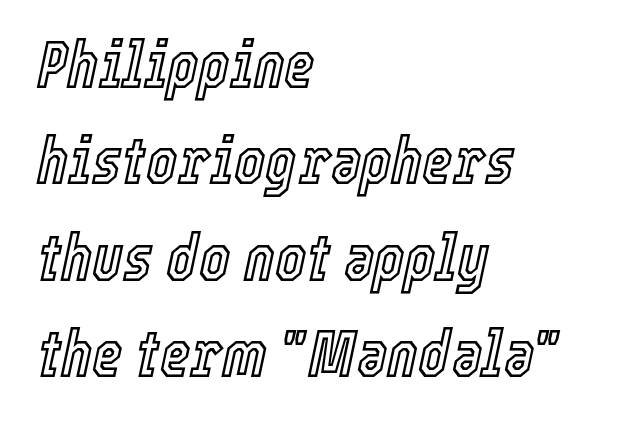
Q: Is the text italic (slanted)? A: Yes, it leans right by about 12 degrees.
Q: Is the text underlined? A: No.
Q: How is the paragraph aligned? A: Left-aligned.
Q: Is the spacing between letters normal or unusually wide? A: Normal.
Q: Is the spacing between lines tight, normal or loose? A: Normal.
Q: Width (condensed, normal, or wide)? A: Condensed.
Q: x-height? A: Medium.
Q: Monospaced? A: No.
